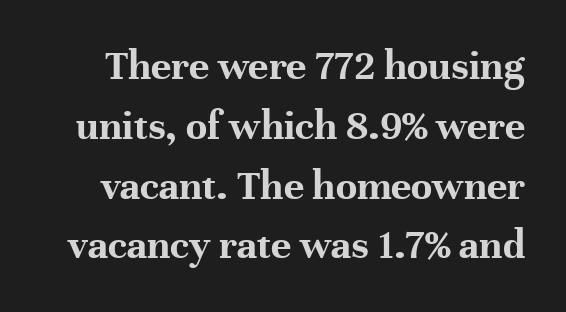
{"serif": "yes", "italic": "no", "bold": "yes", "weight": "bold", "width": "normal", "stroke_contrast": "high", "x_height": "medium", "monospaced": "no", "underline": "no", "line_spacing": "normal", "line_spacing_ratio": 1.39, "letter_spacing": "normal", "letter_spacing_em": 0.0, "glyph_px": 43}
